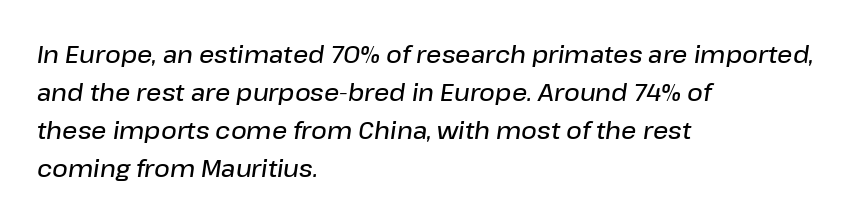
Descender tails drop into unmarked territory. Vertical spacing — default. Posture: slanted. The tracking reads as untouched default to a designer's eye.
